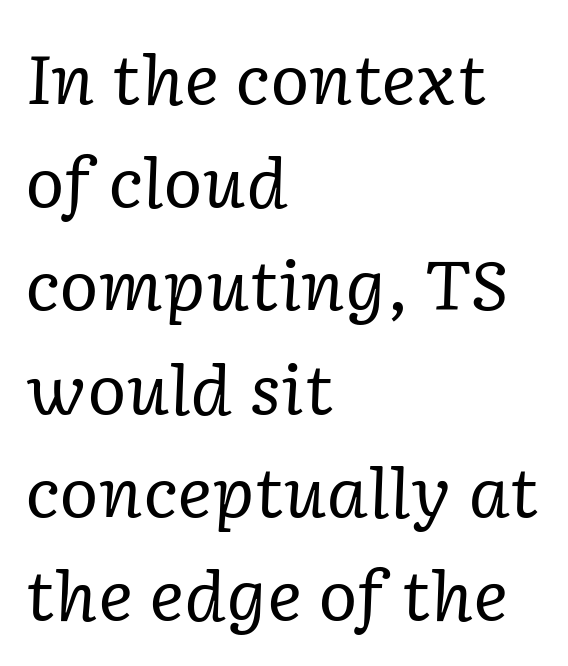
The image shows 67 px regular-weight serif type, italic (leaning right); set left-aligned, normal line spacing (1.54x), normal letter spacing, not underlined; low stroke contrast and a medium x-height.
